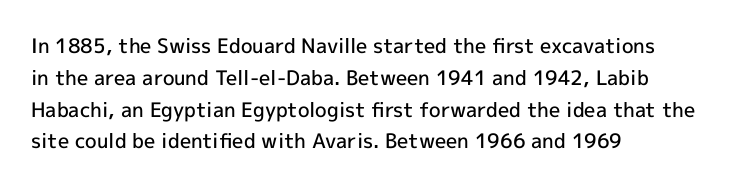
The image shows 20 px text type, upright; set left-aligned, normal line spacing (1.59x), normal letter spacing, not underlined.
